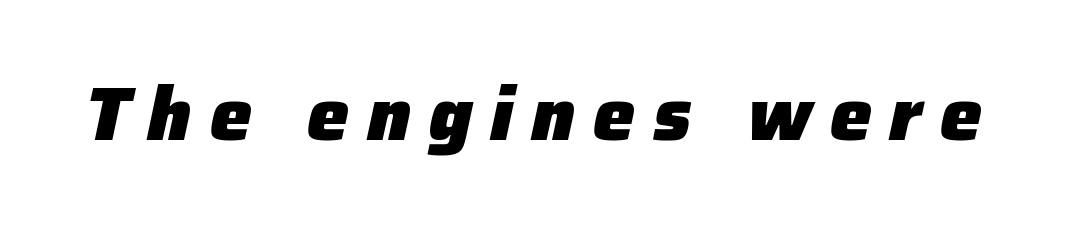
{"italic": "yes", "lean": "right", "slant_degrees": 12, "bold": "yes", "weight": "heavy", "width": "normal", "stroke_contrast": "low", "x_height": "medium", "monospaced": "no", "underline": "no", "letter_spacing": "wide", "letter_spacing_em": 0.24, "glyph_px": 75}
